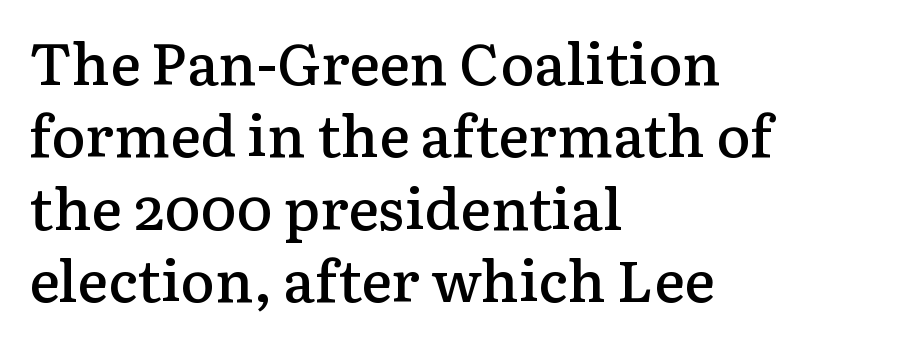
The image shows 58 px semibold serif type, upright; set left-aligned, normal line spacing (1.25x), normal letter spacing, not underlined; low stroke contrast and a medium x-height.
